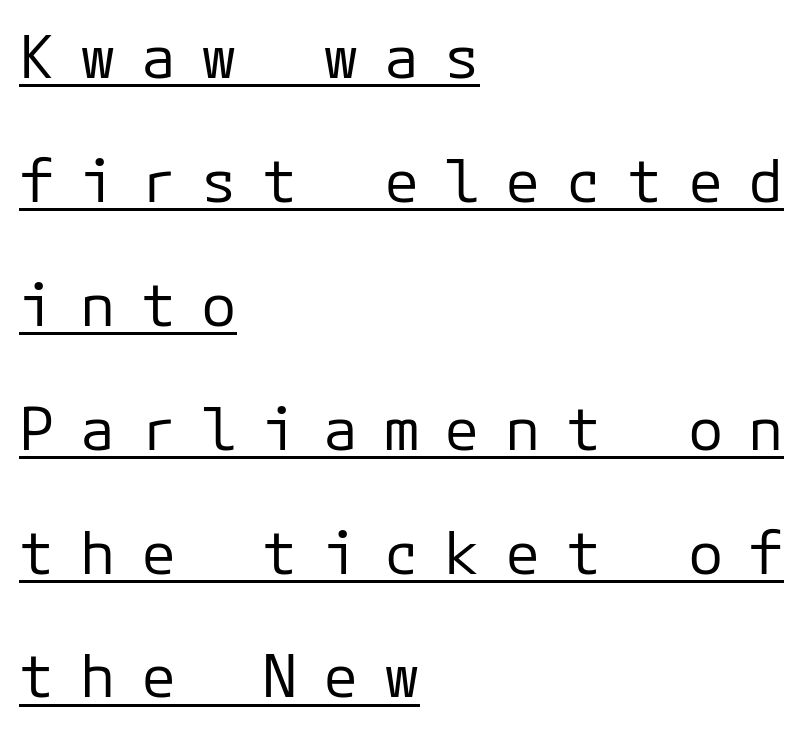
Q: Is the text bold? A: No.
Q: Is the text italic (slanted)? A: No, it is upright.
Q: Is the typeface a serif or a sans-serif typeface? A: Sans-serif.
Q: Is the text underlined? A: Yes.
Q: How is the paragraph aligned? A: Left-aligned.
Q: Is the spacing between letters normal or unusually wide? A: Unusually wide.
Q: Is the spacing between lines tight, normal or loose? A: Loose.
Q: Width (condensed, normal, or wide)? A: Normal.
Q: Stroke contrast? A: Low.
Q: x-height? A: Medium.
Q: Monospaced? A: Yes.
